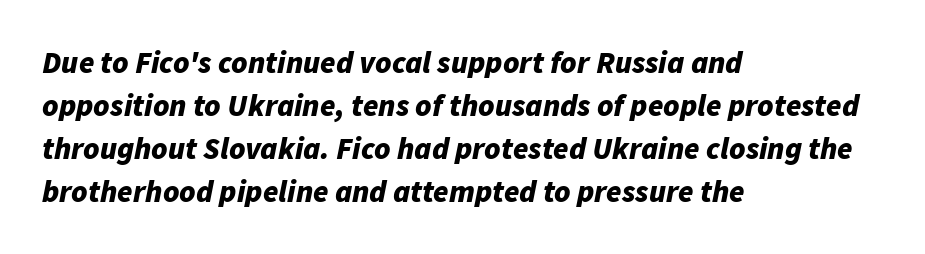
{"italic": "yes", "lean": "right", "slant_degrees": 11, "bold": "yes", "weight": "bold", "width": "normal", "stroke_contrast": "low", "x_height": "medium", "monospaced": "no", "underline": "no", "align": "left", "line_spacing": "normal", "line_spacing_ratio": 1.39, "letter_spacing": "normal", "letter_spacing_em": 0.0, "glyph_px": 31}
